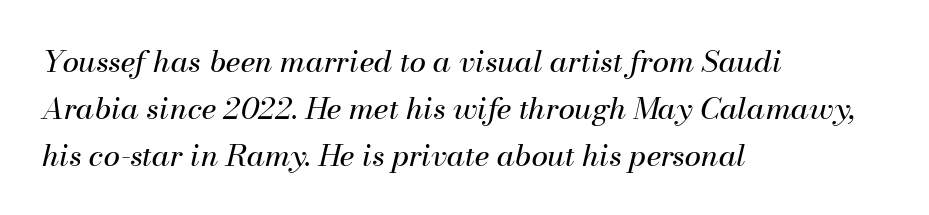
The weight tops out at a normal text grade. Each new line begins a customary step beneath the previous one. Line starts are locked; line ends wander. Compared with typical body copy, the letter spacing here is the same. Emphasis-style slanted type is in use. Here the designer chose a conventional face with non-uniform glyph widths.
